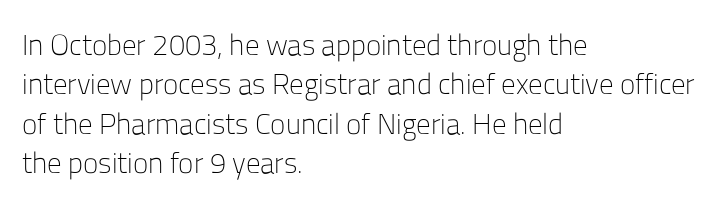
Q: Is the text bold? A: No.
Q: Is the text italic (slanted)? A: No, it is upright.
Q: Is the typeface a serif or a sans-serif typeface? A: Sans-serif.
Q: Is the text underlined? A: No.
Q: How is the paragraph aligned? A: Left-aligned.
Q: Is the spacing between letters normal or unusually wide? A: Normal.
Q: Is the spacing between lines tight, normal or loose? A: Normal.
Q: Width (condensed, normal, or wide)? A: Normal.
Q: Stroke contrast? A: Low.
Q: x-height? A: Medium.
Q: Monospaced? A: No.
